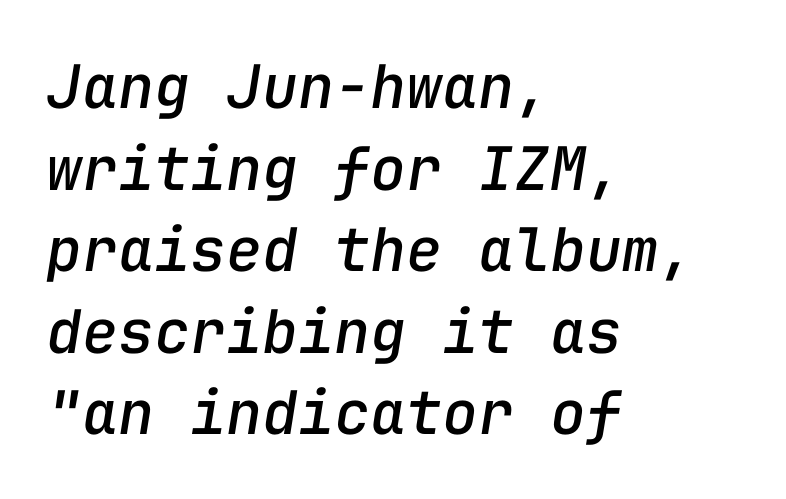
Q: Is the text italic (slanted)? A: Yes, it leans right by about 9 degrees.
Q: Is the text underlined? A: No.
Q: How is the paragraph aligned? A: Left-aligned.
Q: Is the spacing between letters normal or unusually wide? A: Normal.
Q: Is the spacing between lines tight, normal or loose? A: Normal.
Q: Width (condensed, normal, or wide)? A: Normal.
Q: Stroke contrast? A: Low.
Q: x-height? A: Medium.
Q: Monospaced? A: Yes.
